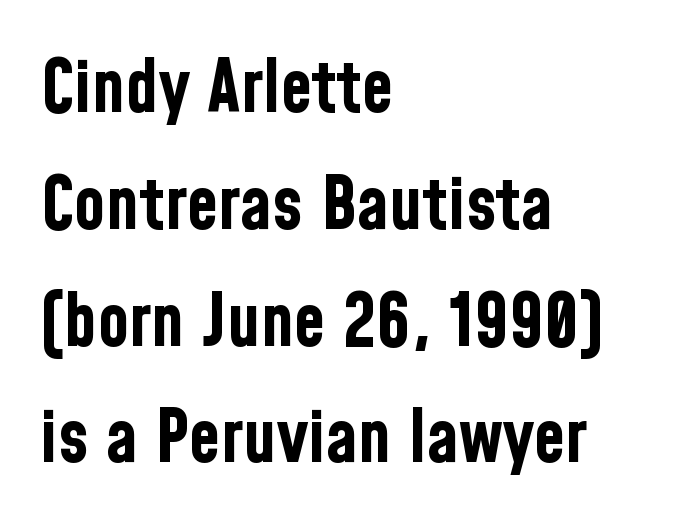
The image shows 73 px bold, condensed sans-serif type, upright; set left-aligned, normal line spacing (1.6x), normal letter spacing, not underlined; low stroke contrast and a medium x-height.
